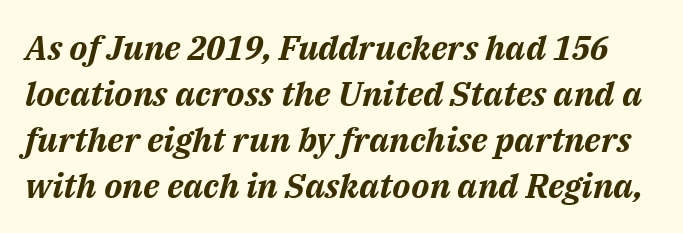
Q: Is the text bold? A: Yes.
Q: Is the text italic (slanted)? A: Yes, it leans right by about 14 degrees.
Q: Is the text underlined? A: No.
Q: Is the spacing between letters normal or unusually wide? A: Normal.
Q: Is the spacing between lines tight, normal or loose? A: Normal.
Q: Width (condensed, normal, or wide)? A: Normal.
Q: Stroke contrast? A: Medium.
Q: x-height? A: Medium.
Q: Monospaced? A: No.
